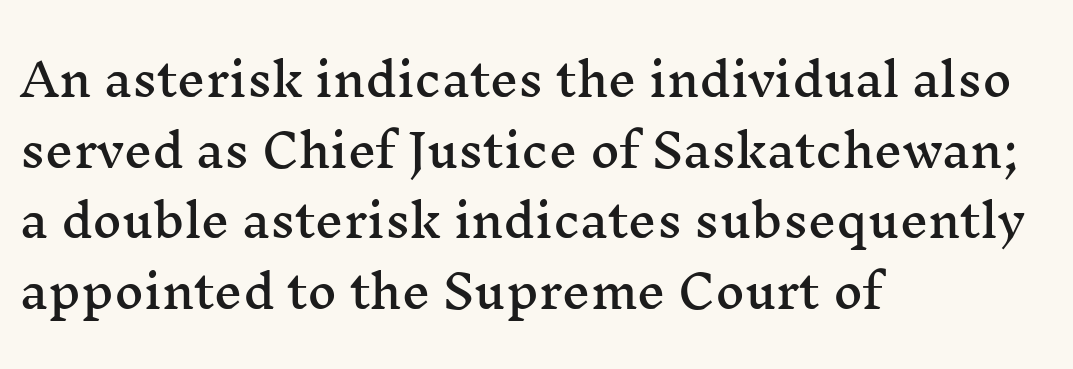
Q: Is the text italic (slanted)? A: No, it is upright.
Q: Is the typeface a serif or a sans-serif typeface? A: Serif.
Q: Is the text underlined? A: No.
Q: How is the paragraph aligned? A: Left-aligned.
Q: Is the spacing between letters normal or unusually wide? A: Normal.
Q: Is the spacing between lines tight, normal or loose? A: Normal.
Q: Width (condensed, normal, or wide)? A: Wide.
Q: Stroke contrast? A: Medium.
Q: x-height? A: Medium.
Q: Monospaced? A: No.
